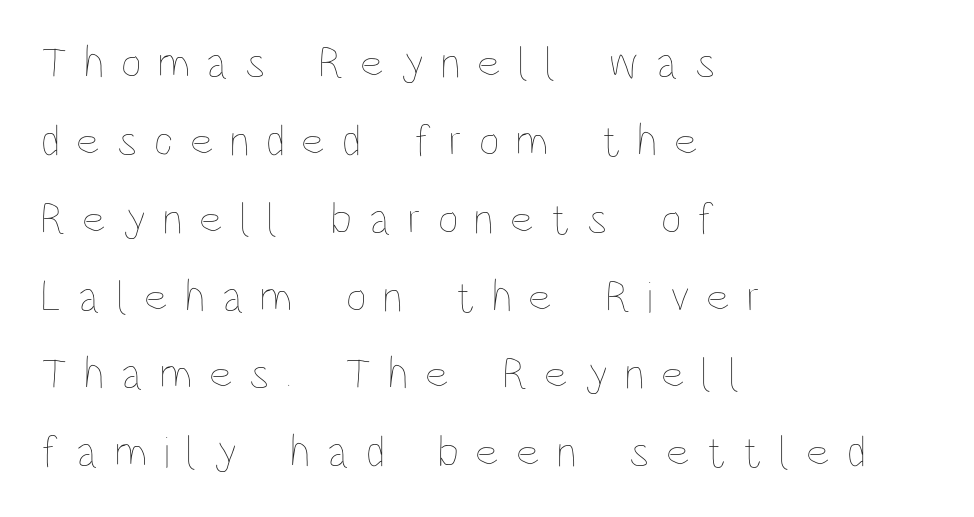
The image shows 45 px thin, condensed type, upright; set left-aligned, line spacing 1.73x, unusually wide letter spacing (+0.37 em), not underlined; low stroke contrast and a large x-height.
